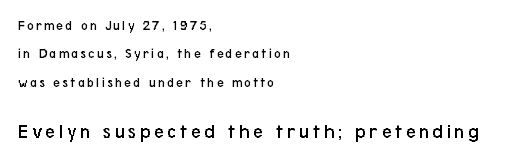
The image shows 21 px text type, upright; set left-aligned, loose line spacing (2.02x), not underlined; the second (bottom) block is 1.5x larger.
